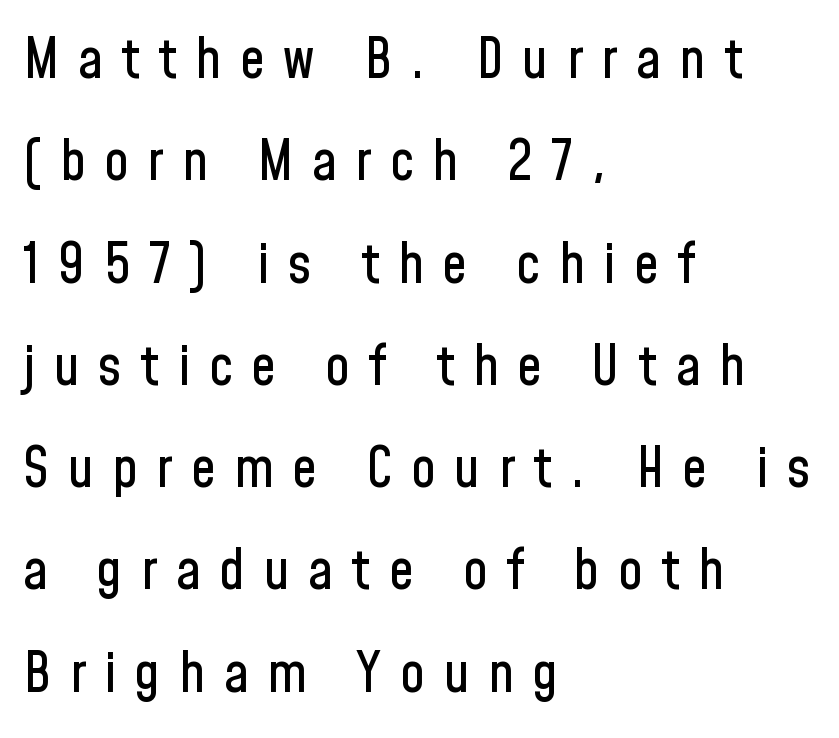
The image shows 55 px condensed sans-serif type, upright; set left-aligned, line spacing 1.86x, unusually wide letter spacing (+0.34 em), not underlined; low stroke contrast and a medium x-height.
